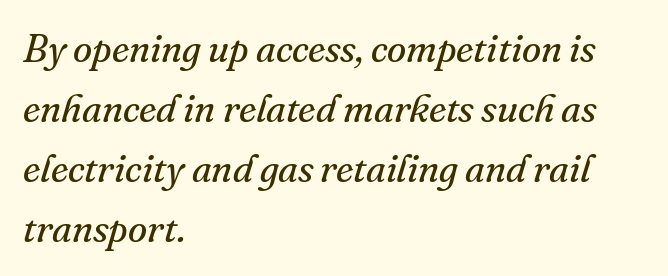
The space directly below the letters is spotless. Horizontal alignment here is leftward, the default for most running prose. Stroke mass is kept to a normal reading level or below. A typesetter would call this zero additional tracking.
